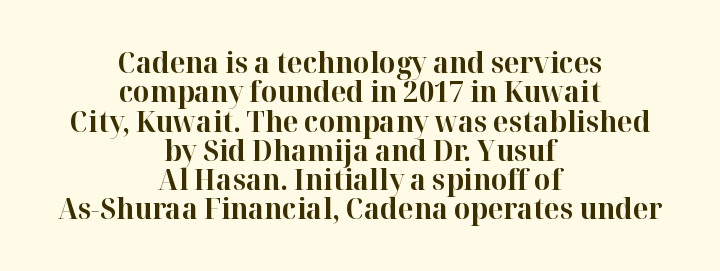
{"serif": "yes", "italic": "no", "bold": "yes", "weight": "bold", "width": "normal", "stroke_contrast": "high", "x_height": "medium", "monospaced": "no", "underline": "no", "align": "center", "line_spacing": "tight", "line_spacing_ratio": 1.01, "letter_spacing": "normal", "letter_spacing_em": 0.0, "glyph_px": 29}
